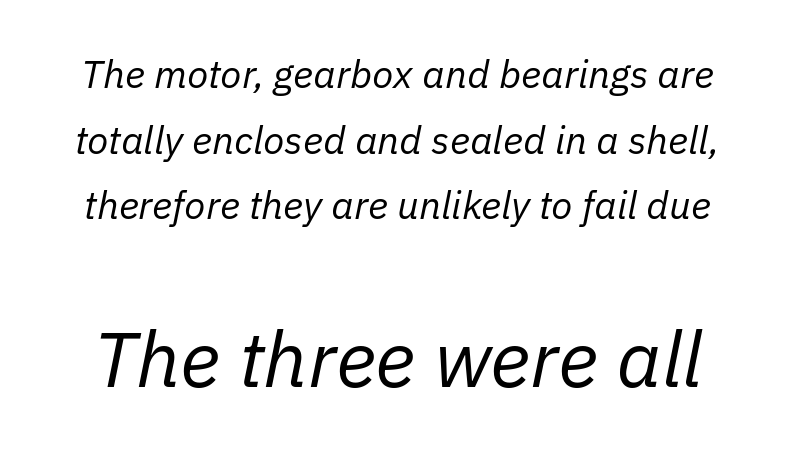
The image shows 78 px regular-weight type, italic (leaning right); set normal line spacing (1.68x), normal letter spacing, not underlined; the second (bottom) block is 2.0x larger; low stroke contrast and a medium x-height.
